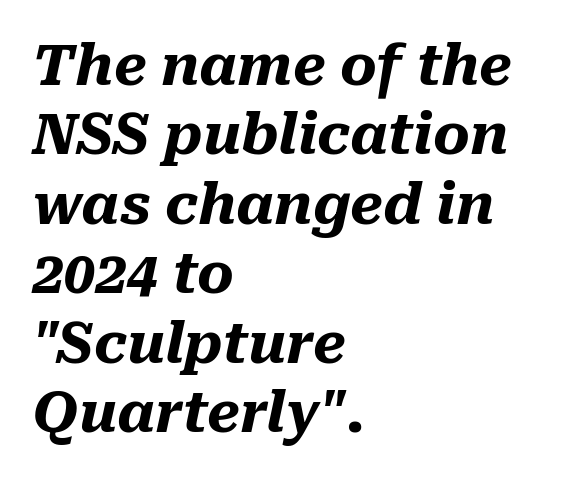
The image shows 56 px heavy type, italic (leaning right); set left-aligned, line spacing 1.24x, normal letter spacing, not underlined; medium stroke contrast and a medium x-height.
